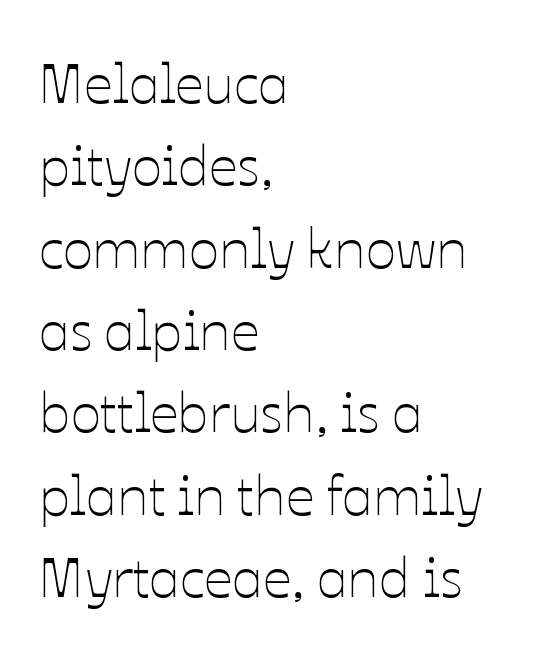
The image shows 56 px thin type, upright; set left-aligned, normal line spacing (1.47x), normal letter spacing, not underlined; low stroke contrast and a medium x-height.
